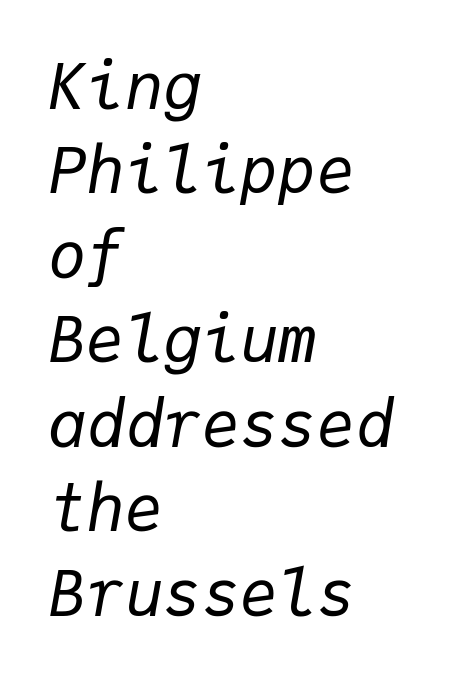
The image shows 64 px regular-weight type, italic (leaning right), monospaced; set left-aligned, normal line spacing (1.32x), normal letter spacing, not underlined; low stroke contrast and a medium x-height.
